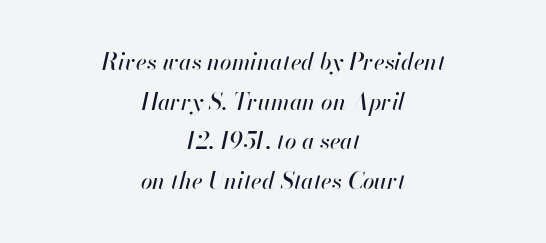
{"italic": "yes", "lean": "right", "slant_degrees": 13, "underline": "no", "align": "center", "line_spacing_ratio": 1.72, "letter_spacing": "normal", "letter_spacing_em": 0.0, "glyph_px": 23}
